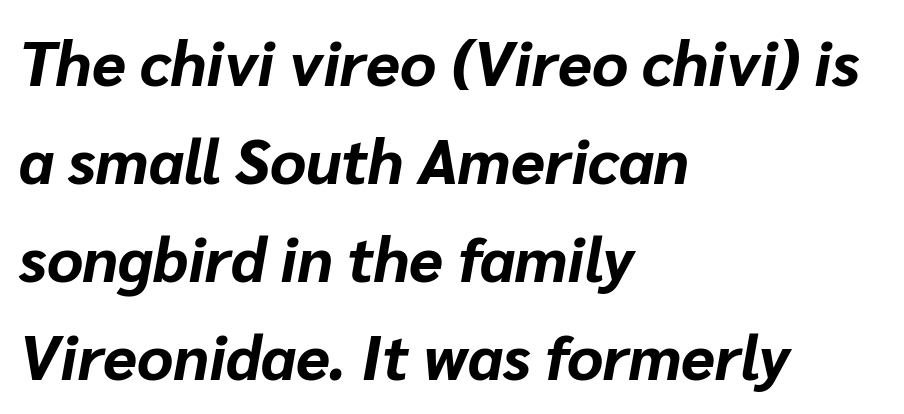
Left-aligned paragraph, ragged on the right. Bold? Absolutely — the strokes are thick and heavy. Proportional: the letters do not fall into vertical columns. Words float on clear page, feet unadorned. These lines were composed using italics.
